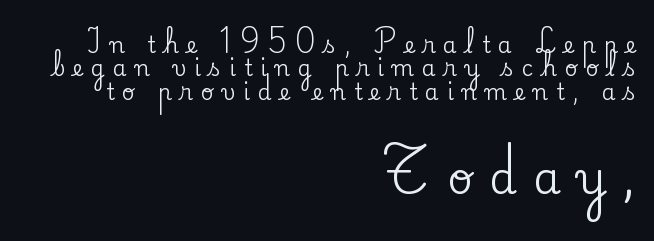
The lettering stays uniformly vertical, giving the passage a roman look. Decoration check: the copy has no underline. Are there feet on the stems? There are — it's a serif. The face used here is proportionally spaced, like ordinary book or web type. Every row of glyphs terminates at an identical x-position on the right. The leading is snug, giving the passage a crowded texture.
